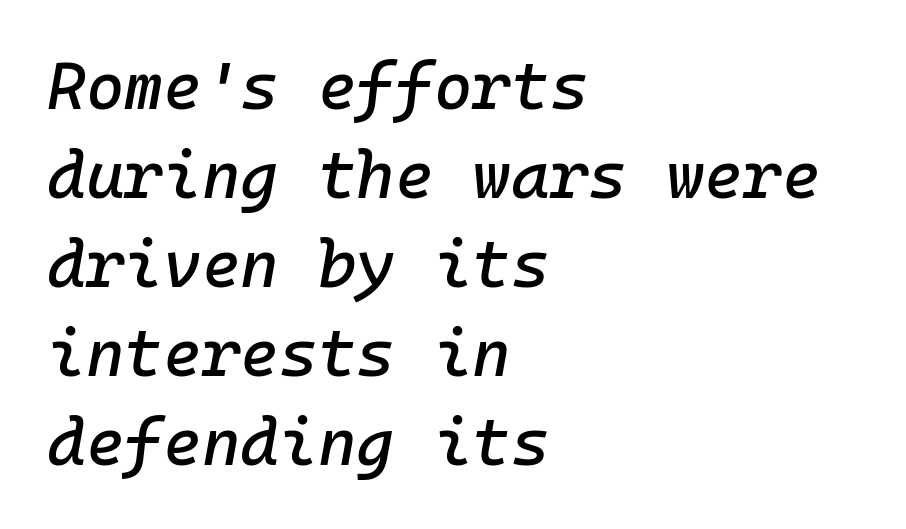
Q: Is the text italic (slanted)? A: Yes, it leans right by about 10 degrees.
Q: Is the text underlined? A: No.
Q: How is the paragraph aligned? A: Left-aligned.
Q: Is the spacing between letters normal or unusually wide? A: Normal.
Q: Is the spacing between lines tight, normal or loose? A: Normal.
Q: Width (condensed, normal, or wide)? A: Normal.
Q: Stroke contrast? A: Low.
Q: x-height? A: Medium.
Q: Monospaced? A: Yes.
